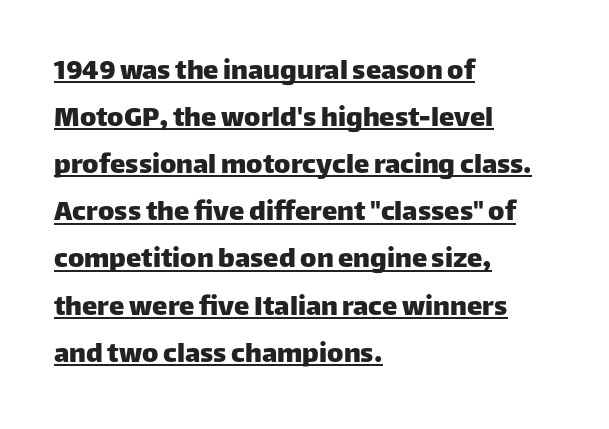
The image shows 31 px sans-serif type, upright; set left-aligned, normal line spacing (1.52x), normal letter spacing, underlined; low stroke contrast and a large x-height.
